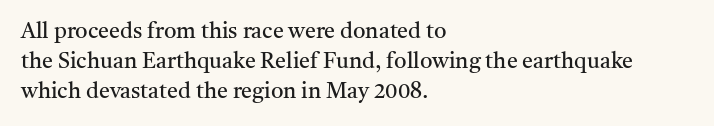
{"italic": "no", "bold": "no", "underline": "no", "align": "left", "line_spacing": "normal", "line_spacing_ratio": 1.37, "letter_spacing": "normal", "letter_spacing_em": 0.0, "glyph_px": 22}
